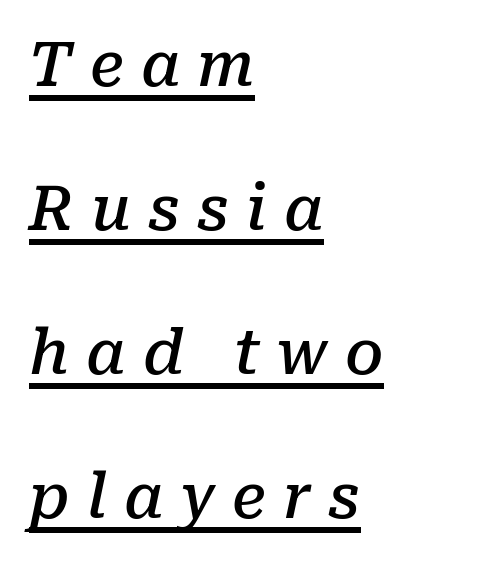
The image shows 61 px semibold serif type, italic (leaning right); set left-aligned, loose line spacing (2.36x), unusually wide letter spacing (+0.28 em), underlined; low stroke contrast and a medium x-height.
